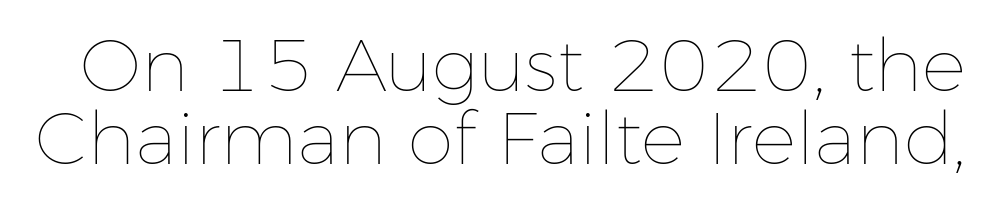
The image shows 74 px thin type, upright; set tight line spacing (0.99x), normal letter spacing, not underlined; low stroke contrast and a medium x-height.
